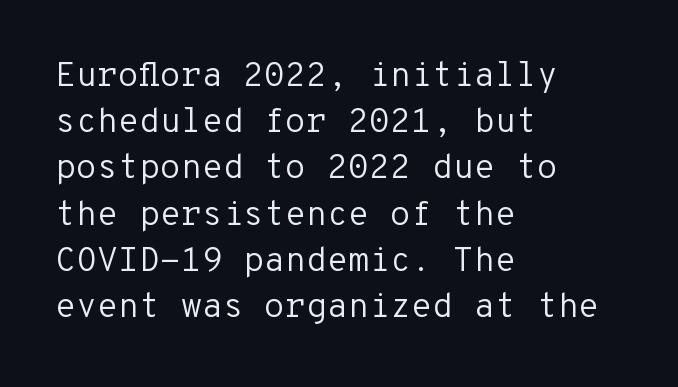
The image shows 34 px regular-weight sans-serif type, upright, monospaced; set left-aligned, normal line spacing (1.36x), normal letter spacing, not underlined; low stroke contrast and a medium x-height.
